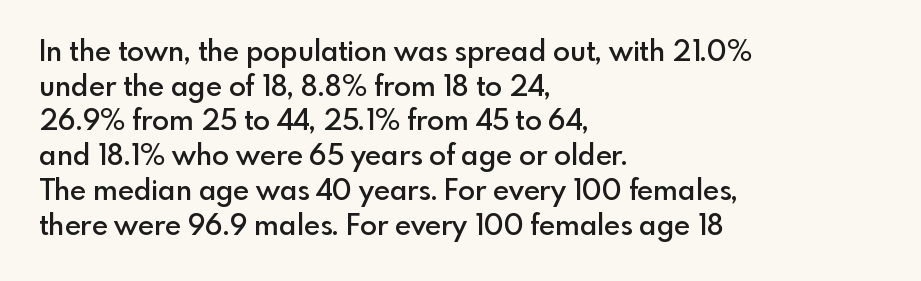
Q: Is the text bold? A: Semi-bold.
Q: Is the text italic (slanted)? A: No, it is upright.
Q: Is the typeface a serif or a sans-serif typeface? A: Sans-serif.
Q: Is the text underlined? A: No.
Q: How is the paragraph aligned? A: Left-aligned.
Q: Is the spacing between letters normal or unusually wide? A: Normal.
Q: Width (condensed, normal, or wide)? A: Normal.
Q: x-height? A: Small.
Q: Monospaced? A: No.
